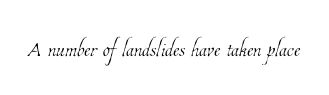
Is the letter spacing exaggerated? No — it looks like the ordinary default. These glyphs show unthickened strokes, regular width or finer. Quick note: underline off. This sample has the flowing, uneven cadence of proportional lettering.
